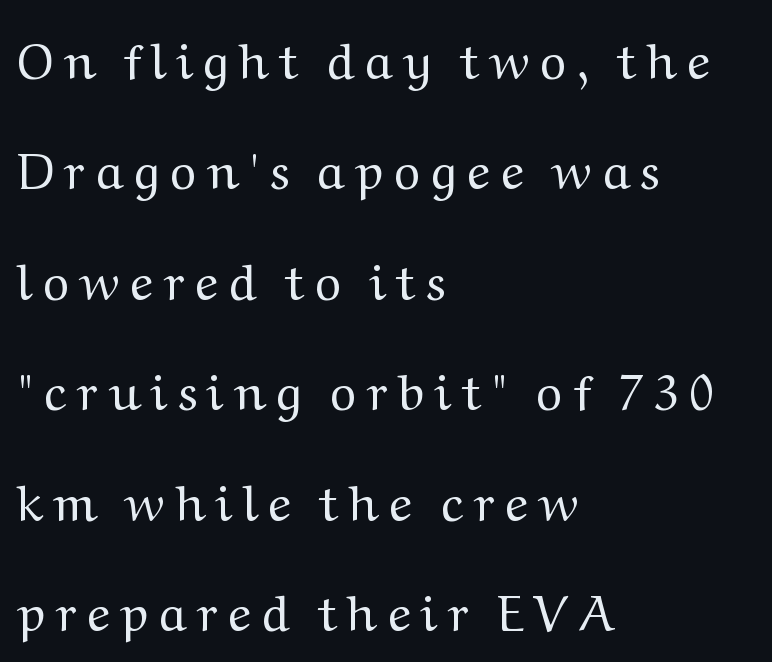
{"serif": "yes", "italic": "no", "bold": "no", "weight": "regular", "width": "wide", "stroke_contrast": "medium", "x_height": "medium", "monospaced": "no", "underline": "no", "align": "left", "line_spacing": "loose", "line_spacing_ratio": 2.21, "letter_spacing": "wide", "letter_spacing_em": 0.21, "glyph_px": 50}
